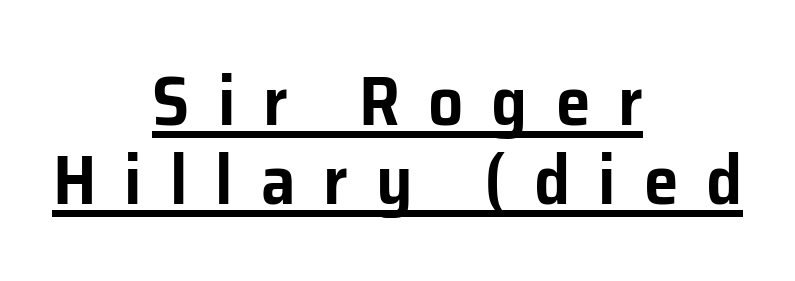
Q: Is the text italic (slanted)? A: No, it is upright.
Q: Is the typeface a serif or a sans-serif typeface? A: Sans-serif.
Q: Is the text underlined? A: Yes.
Q: How is the paragraph aligned? A: Centered.
Q: Is the spacing between letters normal or unusually wide? A: Unusually wide.
Q: Is the spacing between lines tight, normal or loose? A: Tight.
Q: Width (condensed, normal, or wide)? A: Normal.
Q: Stroke contrast? A: Low.
Q: x-height? A: Medium.
Q: Monospaced? A: No.
